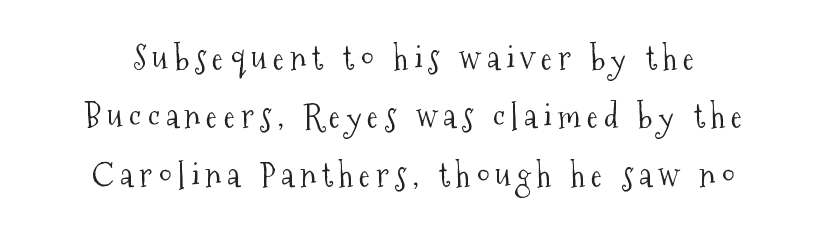
The image shows 33 px light, condensed serif type, upright; set centered, line spacing 1.77x, not underlined; medium stroke contrast and a medium x-height.
